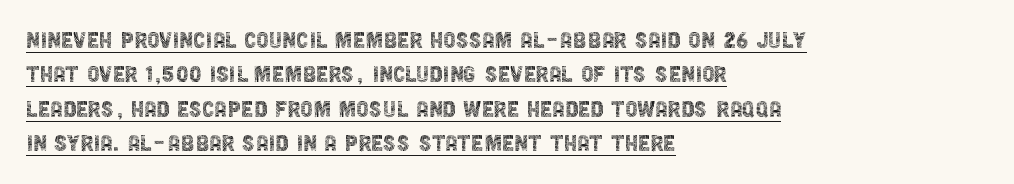
{"serif": "no", "italic": "no", "bold": "no", "weight": "thin", "width": "condensed", "x_height": "large", "monospaced": "no", "underline": "yes", "align": "left", "line_spacing_ratio": 1.23, "letter_spacing": "normal", "letter_spacing_em": 0.0, "glyph_px": 28}
